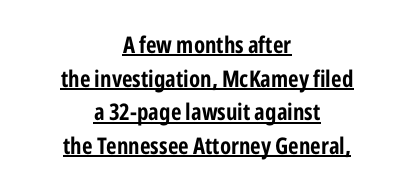
The image shows 23 px bold type, upright; set centered, normal line spacing (1.46x), normal letter spacing, underlined.
